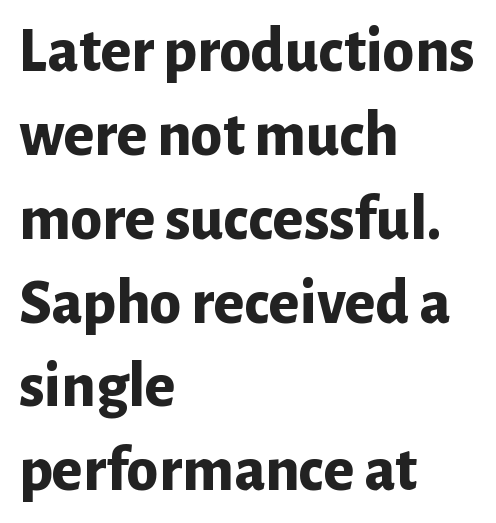
The image shows 64 px bold sans-serif type, upright; set left-aligned, normal line spacing (1.31x), normal letter spacing, not underlined; low stroke contrast and a medium x-height.
